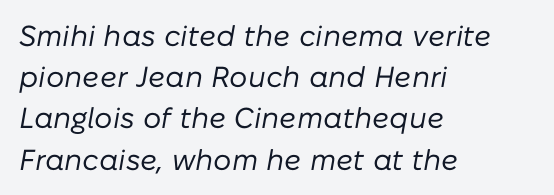
Typeset ragged right — the left edge is the straight one. You could not count columns in this text — the font is proportionally spaced. Weight: not bold — regular or lighter. Designer's note — italics engaged. Students, note that the glyphs here touch the page at normal intervals.
